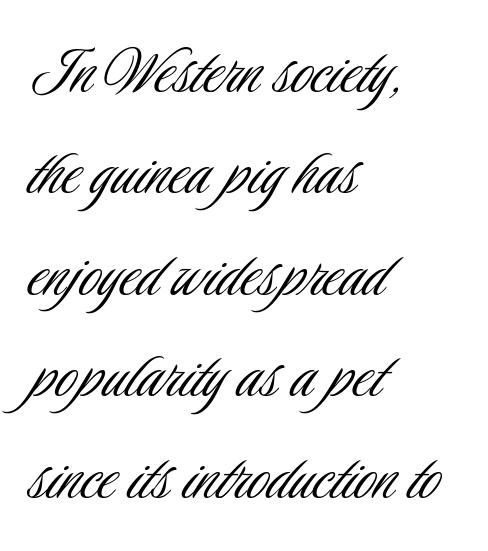
Leftover space on each line is placed entirely after the last word. The font family rendered here belongs to the sans-serif group. Check under the words: just untouched page.
